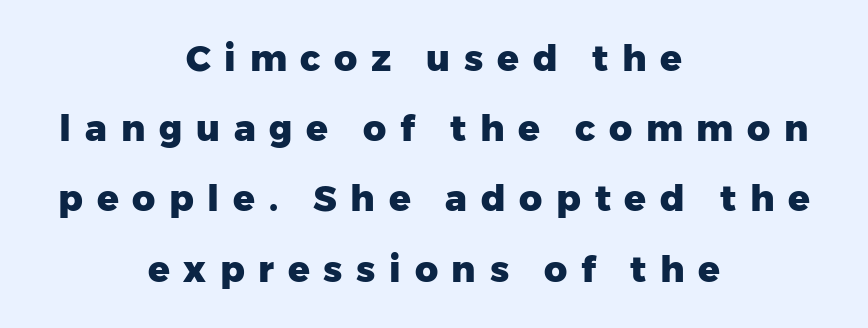
The image shows 36 px heavy sans-serif type, upright; set centered, loose line spacing (1.95x), unusually wide letter spacing (+0.38 em), not underlined; low stroke contrast and a medium x-height.
